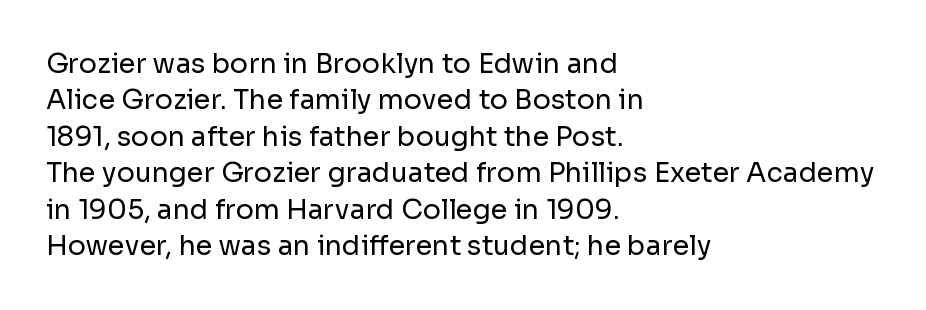
The image shows 27 px text type, upright; set left-aligned, normal line spacing (1.35x), normal letter spacing, not underlined.
